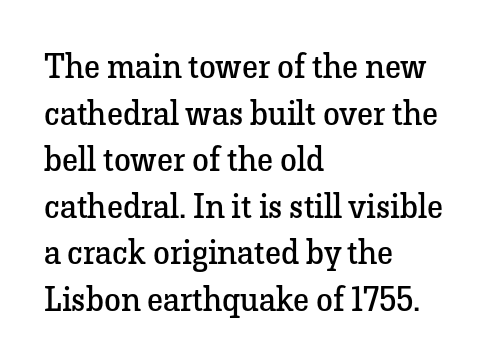
Q: Is the text bold? A: No.
Q: Is the text italic (slanted)? A: No, it is upright.
Q: Is the typeface a serif or a sans-serif typeface? A: Serif.
Q: Is the text underlined? A: No.
Q: How is the paragraph aligned? A: Left-aligned.
Q: Is the spacing between letters normal or unusually wide? A: Normal.
Q: Is the spacing between lines tight, normal or loose? A: Normal.
Q: Width (condensed, normal, or wide)? A: Normal.
Q: Stroke contrast? A: Low.
Q: x-height? A: Medium.
Q: Monospaced? A: No.
